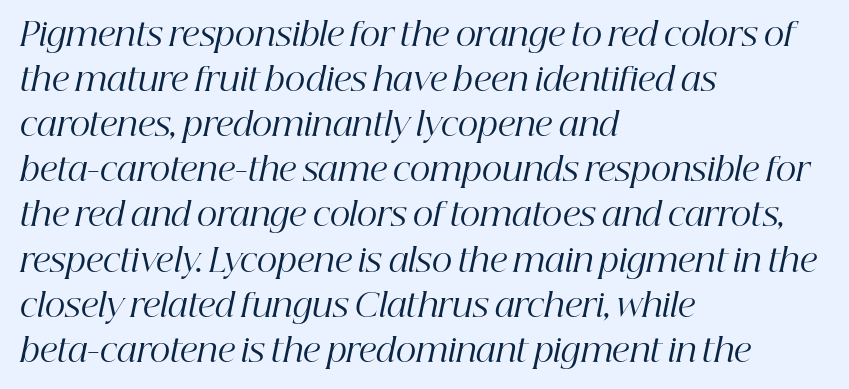
Letter spacing: default. Each letter keeps its own natural width here, so spacing adapts to shape. The paragraph has a hard left edge and a soft right edge. The block of text has a typical density, with ordinary space between rows. Notice how the stems are inclined rather than vertical — that's the hallmark of italics.
